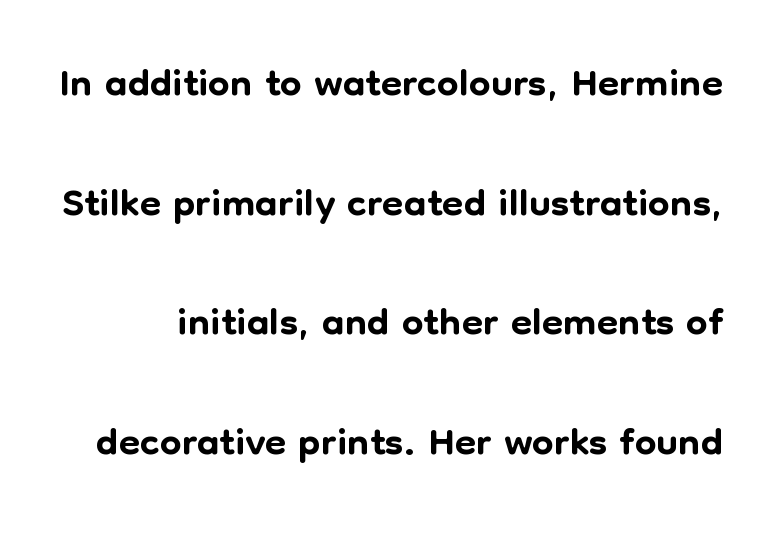
{"serif": "no", "italic": "no", "width": "normal", "stroke_contrast": "low", "x_height": "medium", "monospaced": "no", "underline": "no", "line_spacing": "loose", "line_spacing_ratio": 1.96, "letter_spacing": "normal", "letter_spacing_em": 0.0, "glyph_px": 61}
